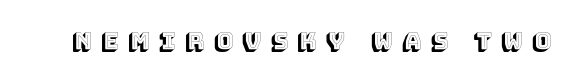
{"italic": "no", "underline": "no", "letter_spacing": "wide", "letter_spacing_em": 0.41, "glyph_px": 23}
